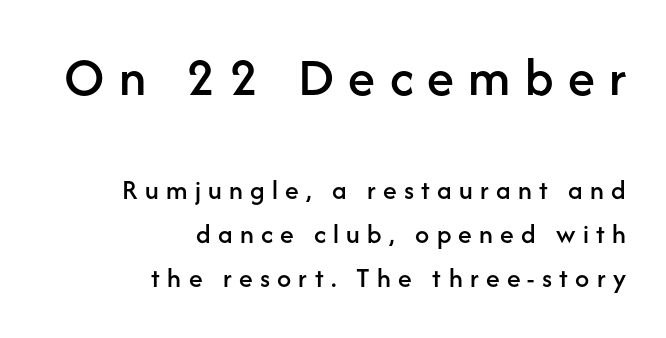
Substantial extra tracking has been applied to these lines. The rag falls on the left side of this text block. Notice how descenders clear the ascenders below comfortably — that's standard leading. A typesetter would label this face a sans.
